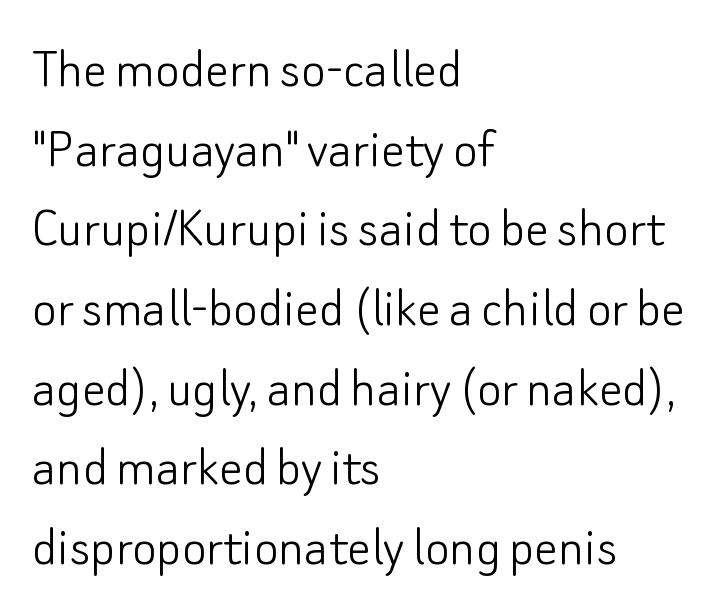
The image shows 59 px light sans-serif type, upright; set left-aligned, normal line spacing (1.35x), normal letter spacing, not underlined; low stroke contrast and a small x-height.
